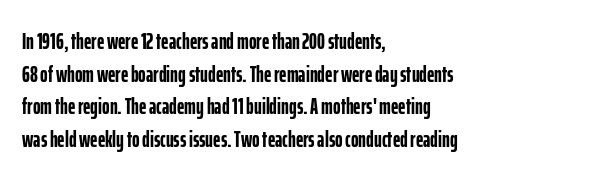
{"italic": "no", "bold": "yes", "underline": "no", "align": "left", "line_spacing": "normal", "line_spacing_ratio": 1.42, "letter_spacing": "normal", "letter_spacing_em": 0.0, "glyph_px": 23}
